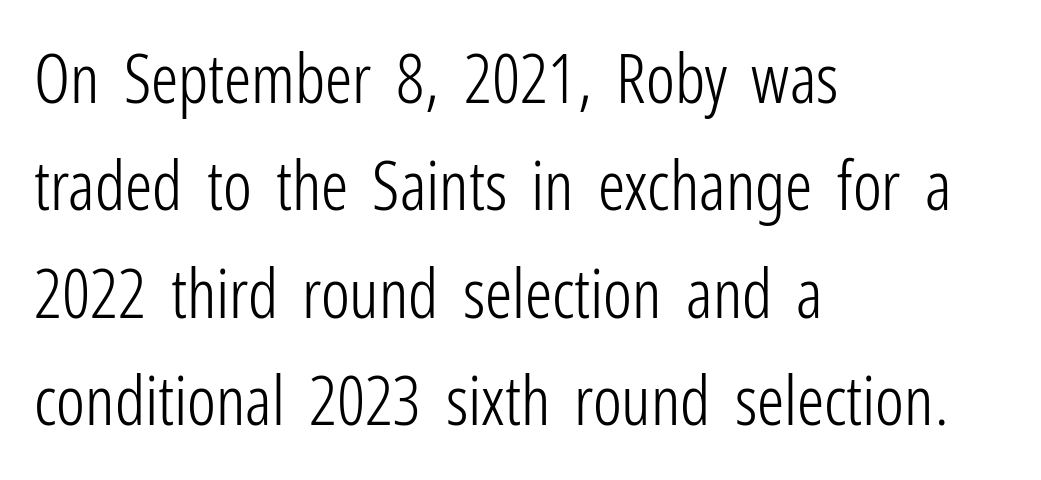
To sum up the face: it is a sans, with no serifs. The characters are drawn with everyday or finer stroke widths. Spacing verdict: proportional, widths tailored to each character. These lines keep a tight, regular rhythm from letter to letter. Nobody drew a line under any word here.
